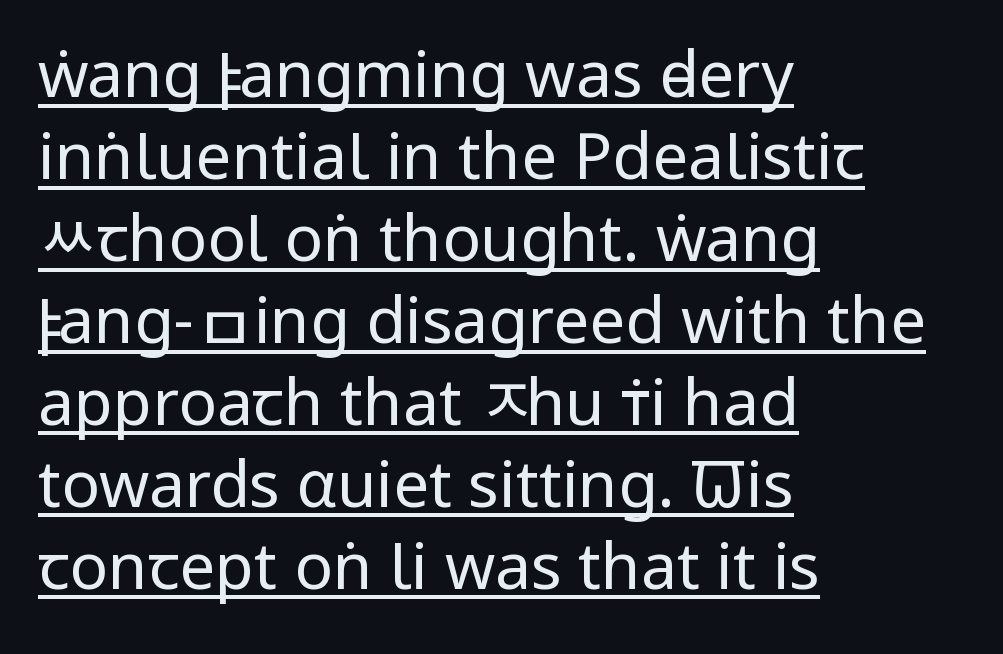
{"serif": "no", "italic": "no", "bold": "no", "weight": "regular", "width": "condensed", "stroke_contrast": "low", "x_height": "large", "monospaced": "no", "underline": "yes", "align": "left", "line_spacing": "normal", "line_spacing_ratio": 1.28, "letter_spacing": "normal", "letter_spacing_em": 0.0, "glyph_px": 64}
